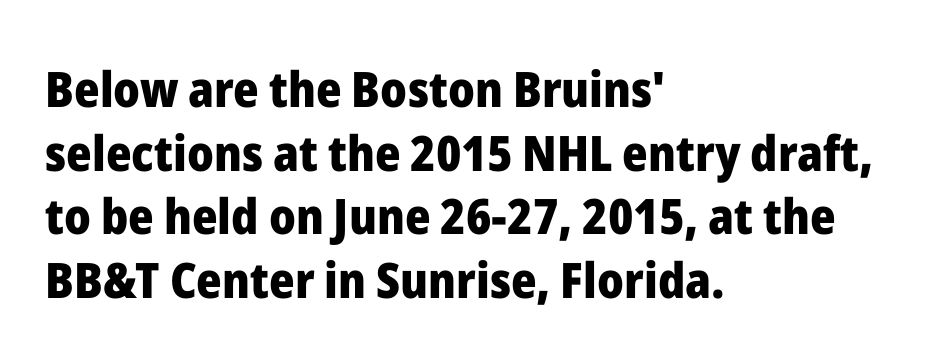
Rows of type keep a routine distance in the vertical direction. You could not count columns in this text — the font is proportionally spaced. You can tell it's not italic because the verticals are truly vertical. Underline: absent.
